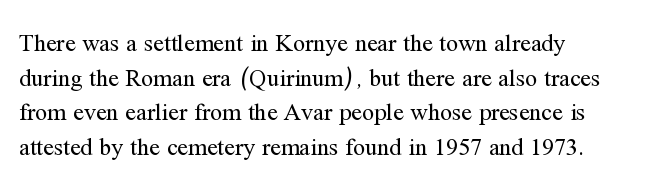
{"italic": "no", "bold": "no", "underline": "no", "align": "left", "line_spacing": "normal", "line_spacing_ratio": 1.44, "letter_spacing": "normal", "letter_spacing_em": 0.0, "glyph_px": 24}
